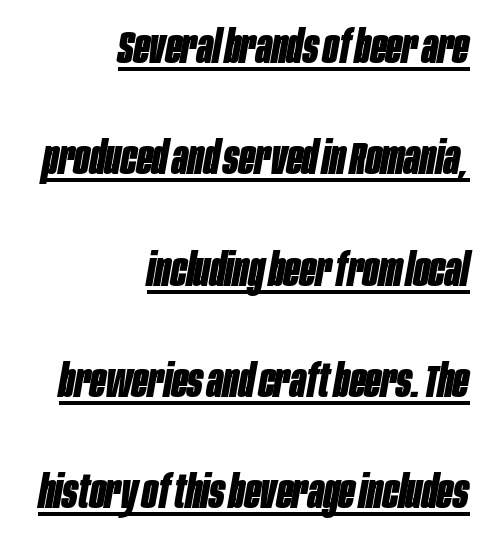
The image shows 46 px bold, condensed type, italic (leaning right); set right-aligned, loose line spacing (2.42x), normal letter spacing, underlined; low stroke contrast and a large x-height.
